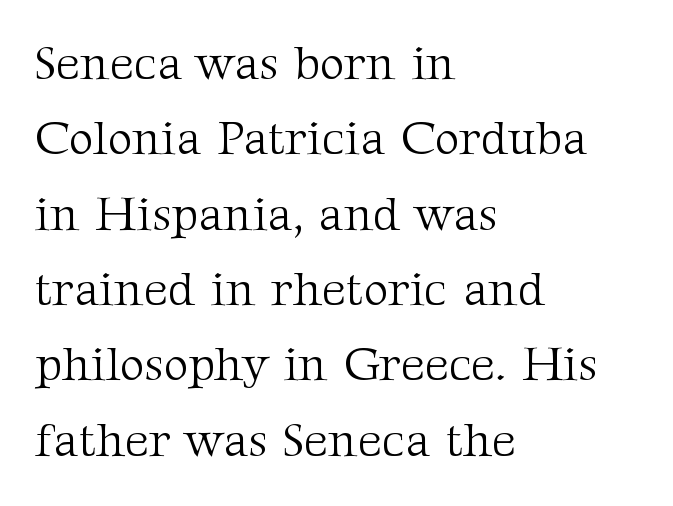
{"serif": "yes", "italic": "no", "bold": "no", "weight": "light", "width": "normal", "stroke_contrast": "medium", "x_height": "medium", "monospaced": "no", "underline": "no", "align": "left", "line_spacing": "normal", "line_spacing_ratio": 1.57, "letter_spacing": "normal", "letter_spacing_em": 0.0, "glyph_px": 48}
